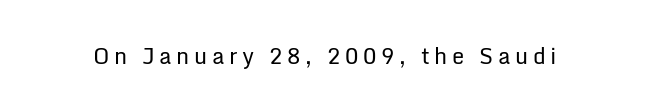
The image shows 22 px text type, upright; set unusually wide letter spacing (+0.21 em), not underlined.
